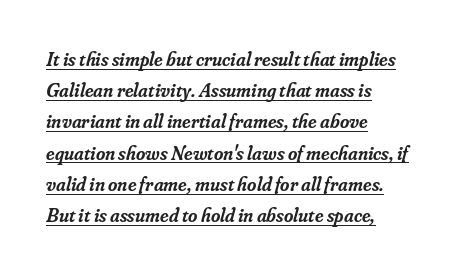
Q: Is the text bold? A: Semi-bold.
Q: Is the text italic (slanted)? A: Yes, it leans right by about 16 degrees.
Q: Is the text underlined? A: Yes.
Q: How is the paragraph aligned? A: Left-aligned.
Q: Is the spacing between letters normal or unusually wide? A: Normal.
Q: Is the spacing between lines tight, normal or loose? A: Normal.
